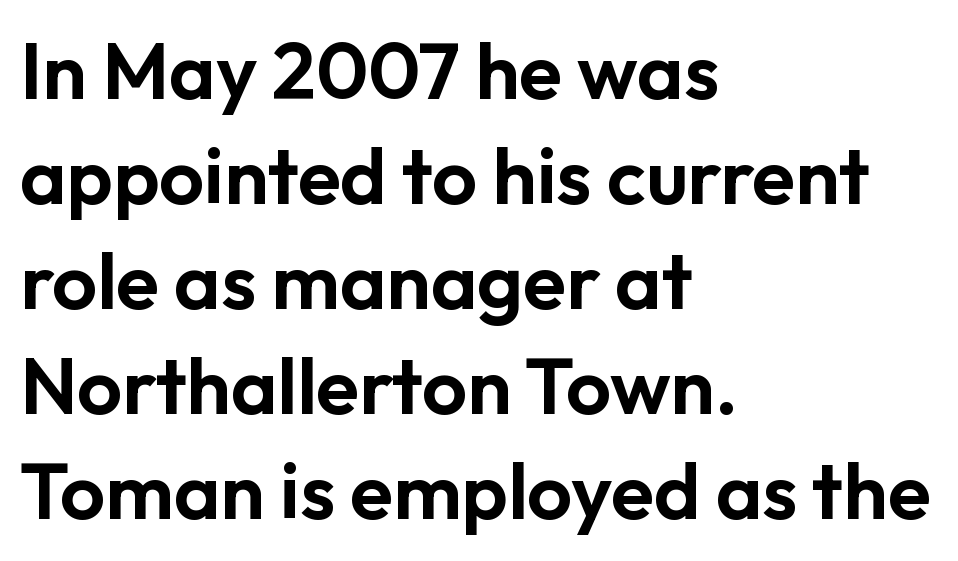
The vertical gap from one line to the next is medium. This is sans-serif lettering, the kind often seen on screens and signage. Here the glyphs are tracked normally, forming tight word shapes. Nope, not italic — everything's standing straight. The rendering uses natural spacing where letterforms have individual widths. Which margin do the lines hug? The left one — the right edge is uneven.
